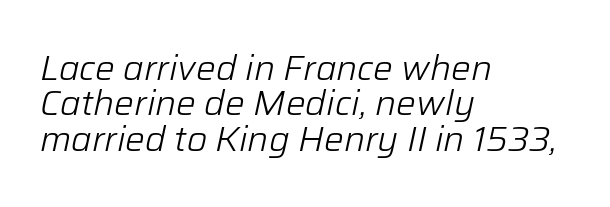
The image shows 35 px light type, italic (leaning right); set left-aligned, tight line spacing (1.01x), normal letter spacing, not underlined; low stroke contrast and a medium x-height.
